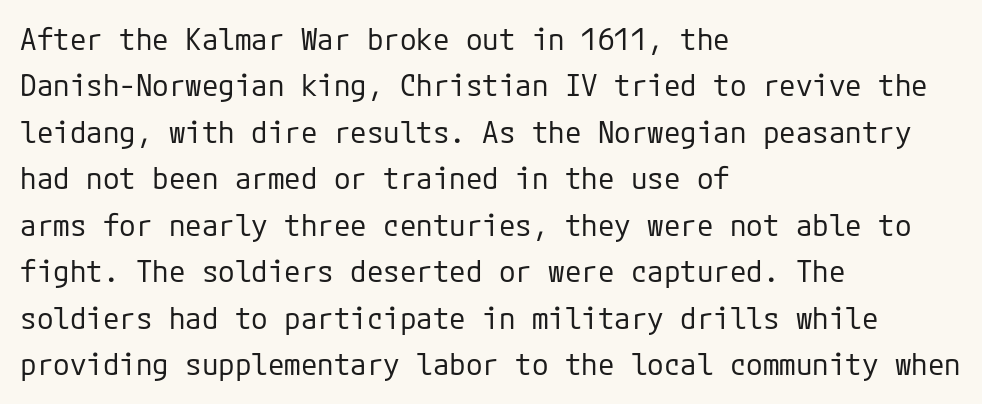
Q: Is the text bold? A: No.
Q: Is the text italic (slanted)? A: No, it is upright.
Q: Is the typeface a serif or a sans-serif typeface? A: Sans-serif.
Q: Is the text underlined? A: No.
Q: How is the paragraph aligned? A: Left-aligned.
Q: Is the spacing between letters normal or unusually wide? A: Normal.
Q: Is the spacing between lines tight, normal or loose? A: Normal.
Q: Width (condensed, normal, or wide)? A: Normal.
Q: Stroke contrast? A: Low.
Q: x-height? A: Medium.
